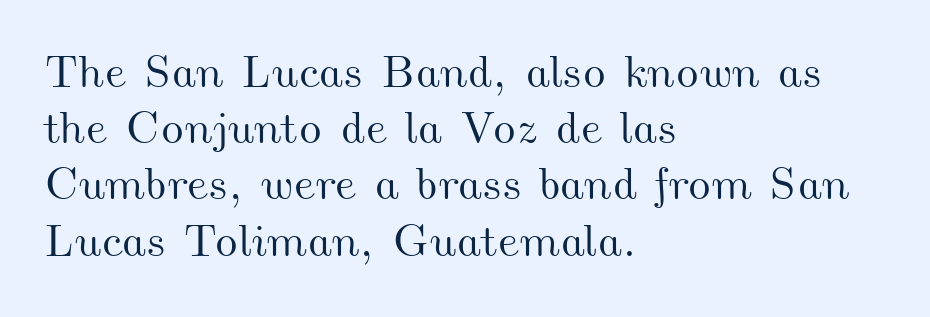
The image shows 45 px wide type; set left-aligned, normal line spacing (1.25x), normal letter spacing, not underlined; medium stroke contrast and a small x-height.
